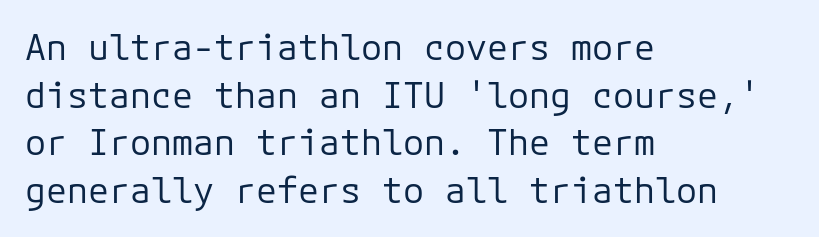
Leading matches the norm, producing a regular column. Characters follow at the spacing the type designer built in. No chunkiness to these letters — they're not bold. Alignment: flush left. Check where the strokes stop: nothing finishes them off — pure sans. Has an underline been added? It has not.
